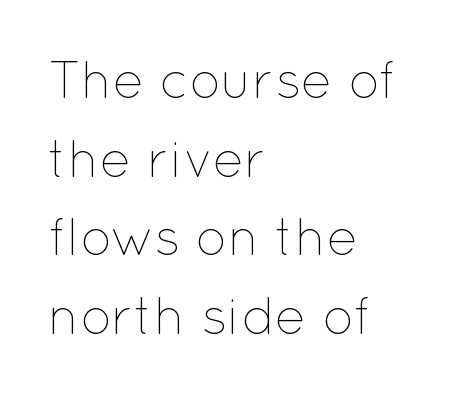
{"italic": "no", "bold": "no", "weight": "thin", "width": "normal", "stroke_contrast": "low", "x_height": "medium", "monospaced": "no", "underline": "no", "align": "left", "line_spacing": "normal", "line_spacing_ratio": 1.51, "letter_spacing": "normal", "letter_spacing_em": 0.0, "glyph_px": 52}
